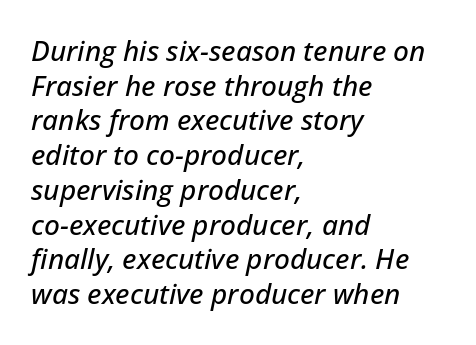
{"italic": "yes", "lean": "right", "slant_degrees": 12, "width": "normal", "stroke_contrast": "low", "x_height": "medium", "monospaced": "no", "underline": "no", "align": "left", "line_spacing_ratio": 1.24, "letter_spacing": "normal", "letter_spacing_em": 0.0, "glyph_px": 28}
